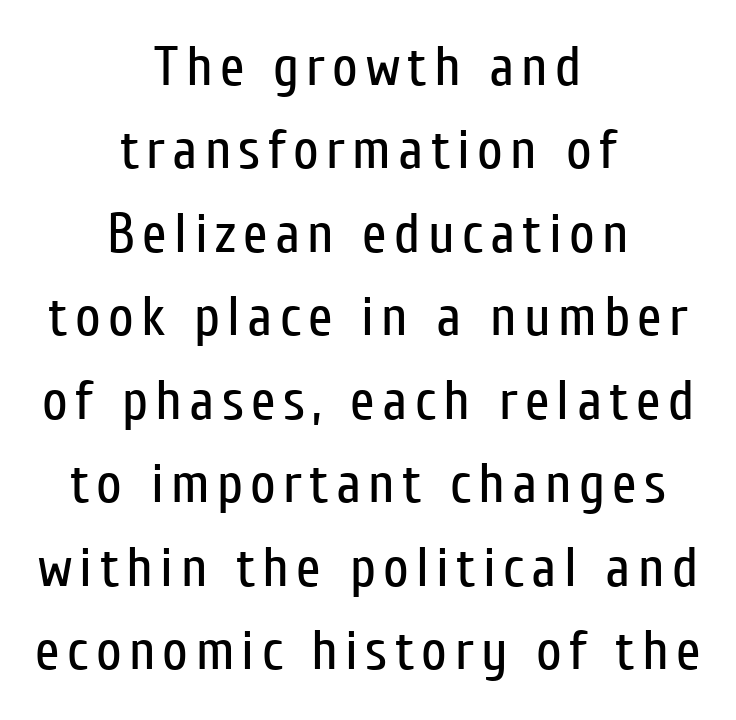
Check under the words: just untouched page. Is this a heavy cut? Hardly; it is regular or lighter. This sample has the flowing, uneven cadence of proportional lettering. The letters stand upright; this is a roman face. Line spacing here is normal.
